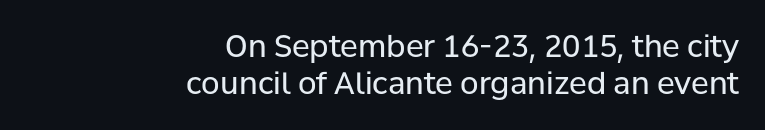
A student would call this right alignment; a typographer would say flush right, rag left. This sample uses a sans-serif face. Weight: in the light-to-regular range. Is this a fixed-width face? No — the glyphs have proportional, varying widths. A typesetter would mark this as roman, not italic.
